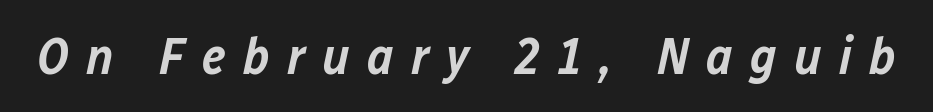
{"italic": "yes", "lean": "right", "slant_degrees": 12, "bold": "semi", "weight": "semibold", "width": "normal", "stroke_contrast": "low", "x_height": "medium", "monospaced": "no", "underline": "no", "letter_spacing": "wide", "letter_spacing_em": 0.33, "glyph_px": 52}
